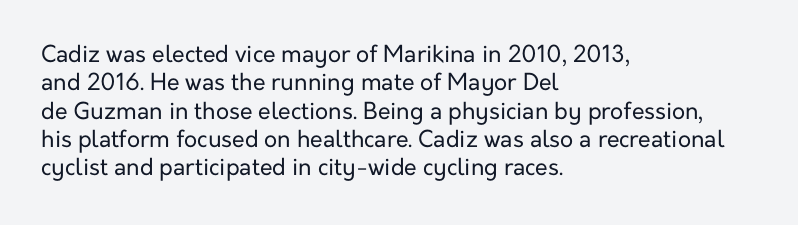
{"italic": "no", "bold": "no", "underline": "no", "align": "left", "line_spacing_ratio": 1.23, "letter_spacing": "normal", "letter_spacing_em": 0.0, "glyph_px": 23}
